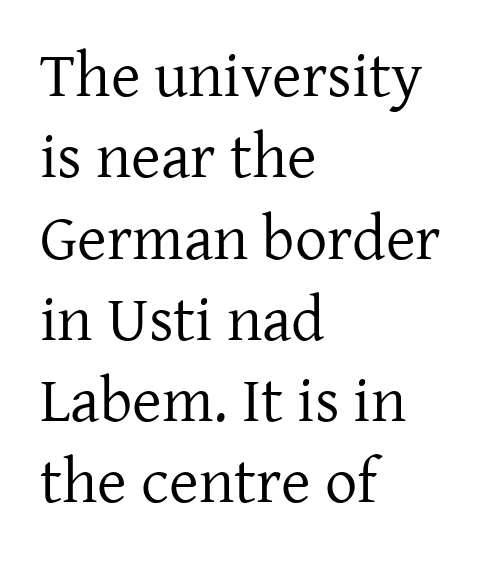
Q: Is the text bold? A: No.
Q: Is the text italic (slanted)? A: No, it is upright.
Q: Is the typeface a serif or a sans-serif typeface? A: Serif.
Q: Is the text underlined? A: No.
Q: How is the paragraph aligned? A: Left-aligned.
Q: Is the spacing between letters normal or unusually wide? A: Normal.
Q: Is the spacing between lines tight, normal or loose? A: Normal.
Q: Width (condensed, normal, or wide)? A: Normal.
Q: Stroke contrast? A: Low.
Q: x-height? A: Medium.
Q: Monospaced? A: No.
